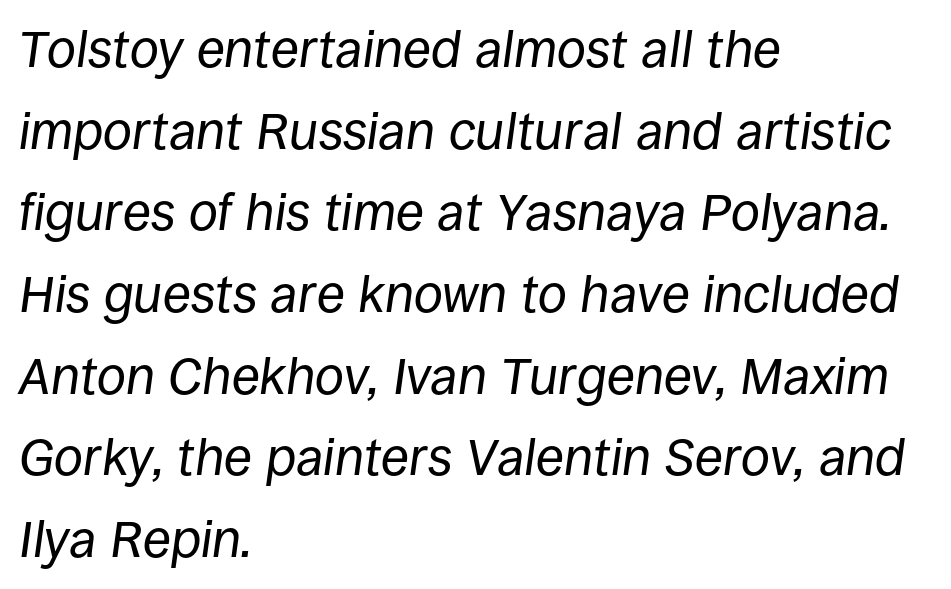
{"italic": "yes", "lean": "right", "slant_degrees": 8, "bold": "no", "weight": "regular", "width": "normal", "stroke_contrast": "low", "x_height": "large", "monospaced": "no", "underline": "no", "align": "left", "line_spacing": "normal", "line_spacing_ratio": 1.57, "letter_spacing": "normal", "letter_spacing_em": 0.0, "glyph_px": 52}
